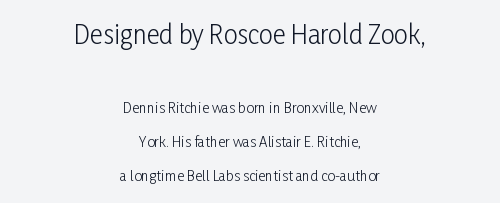
Q: Is the text bold? A: No.
Q: Is the text italic (slanted)? A: No, it is upright.
Q: Is the text underlined? A: No.
Q: How is the paragraph aligned? A: Centered.
Q: Is the spacing between letters normal or unusually wide? A: Normal.
Q: Is the spacing between lines tight, normal or loose? A: Loose.
Q: Which block of text is set in a larger size, the first (top) or the second (bottom)? A: The first (top) one.
